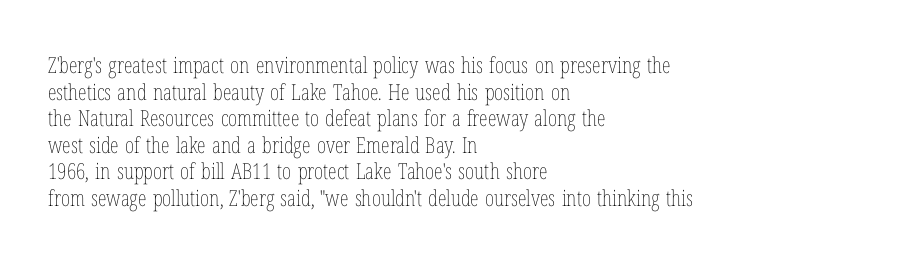
Q: Is the text bold? A: No.
Q: Is the text italic (slanted)? A: No, it is upright.
Q: Is the text underlined? A: No.
Q: How is the paragraph aligned? A: Left-aligned.
Q: Is the spacing between letters normal or unusually wide? A: Normal.
